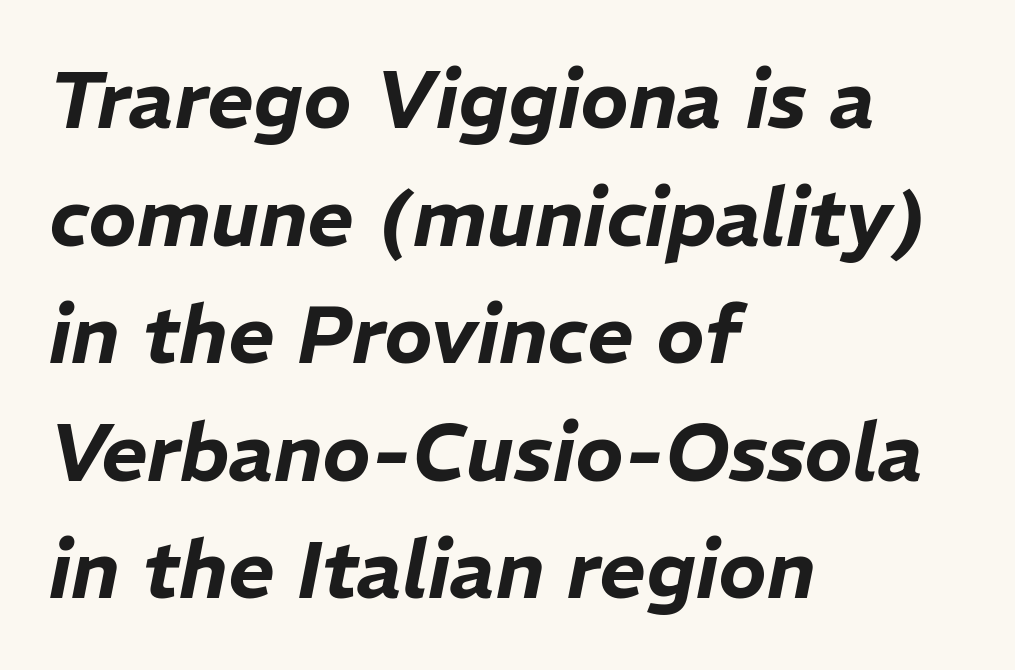
Q: Is the text italic (slanted)? A: Yes, it leans right by about 11 degrees.
Q: Is the text underlined? A: No.
Q: How is the paragraph aligned? A: Left-aligned.
Q: Is the spacing between letters normal or unusually wide? A: Normal.
Q: Is the spacing between lines tight, normal or loose? A: Normal.
Q: Width (condensed, normal, or wide)? A: Normal.
Q: Stroke contrast? A: Low.
Q: x-height? A: Medium.
Q: Monospaced? A: No.
